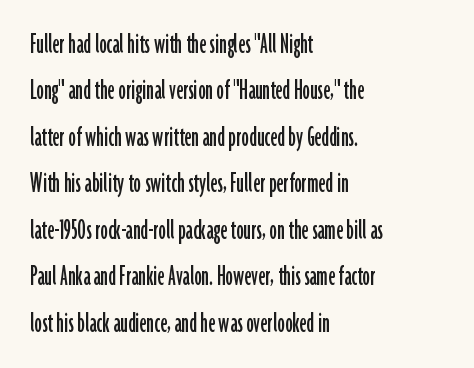
Honestly, the row spacing looks completely unremarkable. Typeset ragged right — the left edge is the straight one. You could not count columns in this text — the font is proportionally spaced. Nope, not italic — everything's standing straight. Rule under the text: the space is simply empty. The text was rendered using a sans face with plain stroke endings.
